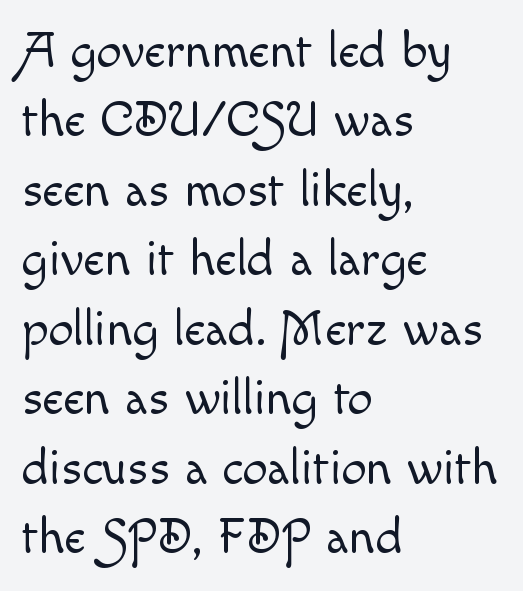
Q: Is the text bold? A: No.
Q: Is the text italic (slanted)? A: No, it is upright.
Q: Is the text underlined? A: No.
Q: How is the paragraph aligned? A: Left-aligned.
Q: Is the spacing between letters normal or unusually wide? A: Normal.
Q: Is the spacing between lines tight, normal or loose? A: Normal.
Q: Width (condensed, normal, or wide)? A: Normal.
Q: x-height? A: Small.
Q: Monospaced? A: No.
